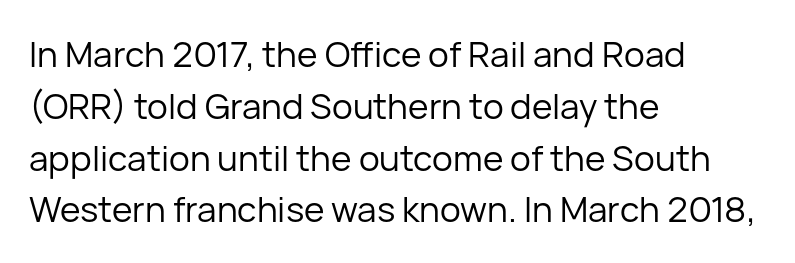
Type without underlining. Think of a printed novel: that variable character pitch is what you see here. Nope, not italic — everything's standing straight. The rendering anchors every line to the left-hand side. The font family rendered here belongs to the sans-serif group. The passage shown stacks its lines at a standard gap.
